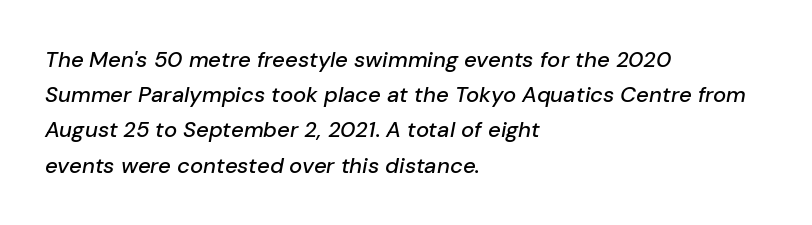
{"italic": "yes", "lean": "right", "slant_degrees": 10, "underline": "no", "align": "left", "line_spacing": "normal", "line_spacing_ratio": 1.6, "letter_spacing": "normal", "letter_spacing_em": 0.0, "glyph_px": 22}
